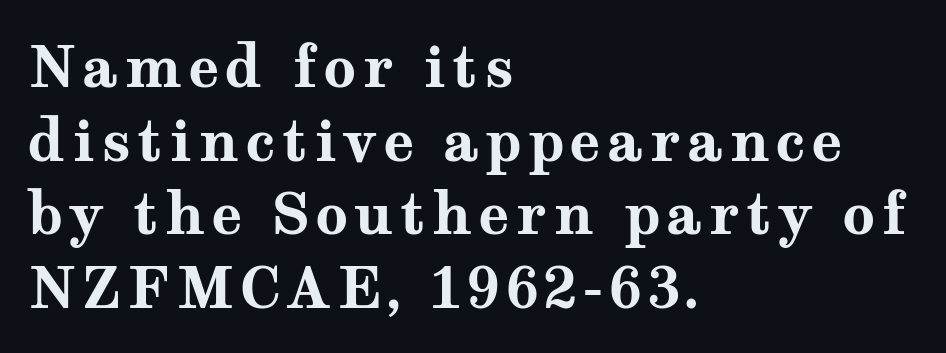
Q: Is the text bold? A: Yes.
Q: Is the text italic (slanted)? A: No, it is upright.
Q: Is the typeface a serif or a sans-serif typeface? A: Serif.
Q: Is the text underlined? A: No.
Q: How is the paragraph aligned? A: Left-aligned.
Q: Is the spacing between lines tight, normal or loose? A: Normal.
Q: Width (condensed, normal, or wide)? A: Wide.
Q: Stroke contrast? A: Medium.
Q: x-height? A: Medium.
Q: Monospaced? A: No.
